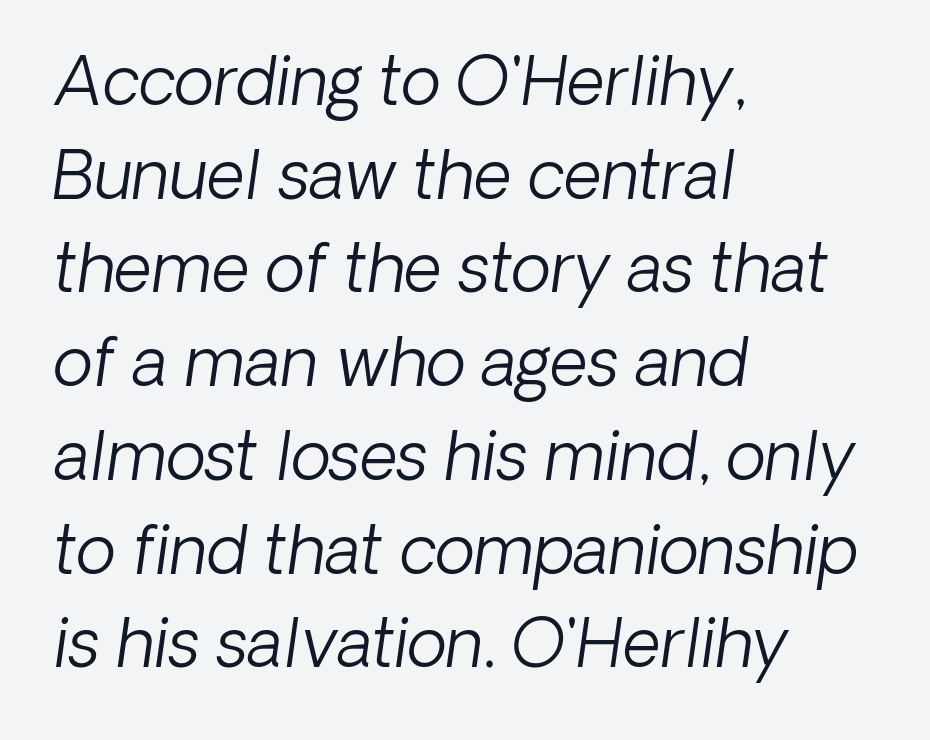
The image shows 66 px light type, italic (leaning right); set left-aligned, normal line spacing (1.42x), normal letter spacing, not underlined; low stroke contrast and a medium x-height.
